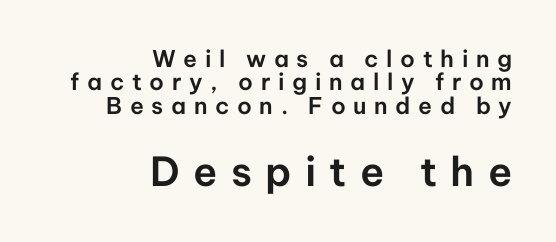
{"serif": "no", "italic": "no", "width": "normal", "stroke_contrast": "low", "x_height": "medium", "monospaced": "no", "underline": "no", "align": "right", "line_spacing": "tight", "line_spacing_ratio": 1.02, "letter_spacing": "wide", "letter_spacing_em": 0.33, "larger_block": "second", "size_ratio": 1.74, "glyph_px": 40}
